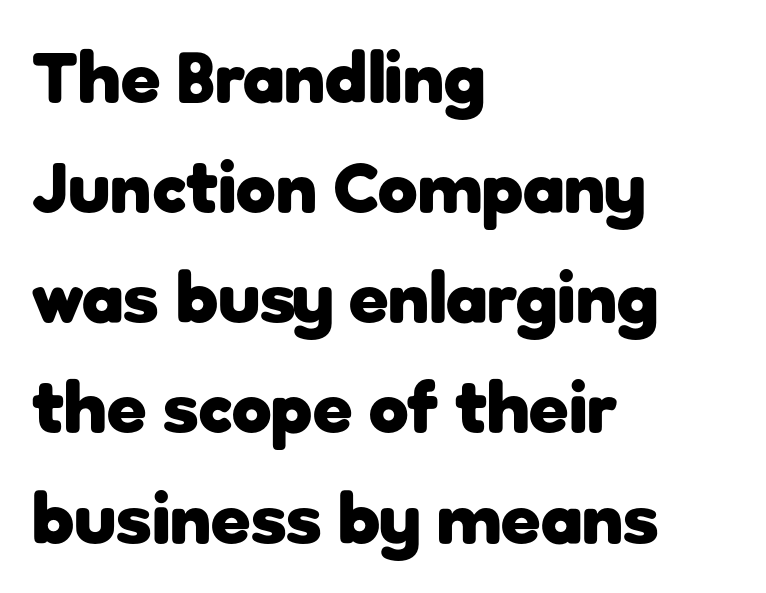
In terms of weight, the rendering is a true, heavy bold. The face used here is proportionally spaced, like ordinary book or web type. The designer left line spacing at the default. Vertical strokes here are truly vertical. The typeface chosen for these lines omits serifs.
